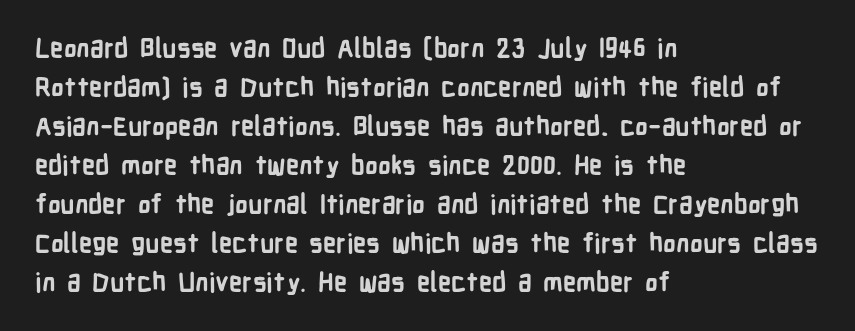
{"italic": "no", "bold": "yes", "underline": "no", "align": "left", "line_spacing": "normal", "line_spacing_ratio": 1.5, "letter_spacing": "normal", "letter_spacing_em": 0.0, "glyph_px": 26}
